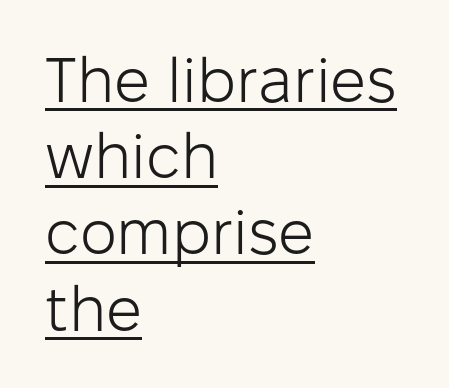
The paragraph shown leans on its left margin. The line texture is even and compact thanks to regular tracking. Is this a fixed-width face? No — the glyphs have proportional, varying widths. Rendered with straight, roman letterforms.
